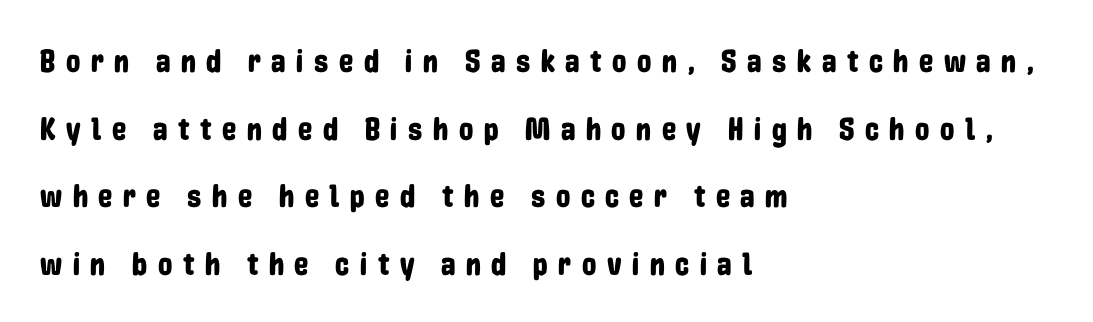
Q: Is the text italic (slanted)? A: No, it is upright.
Q: Is the typeface a serif or a sans-serif typeface? A: Sans-serif.
Q: Is the text underlined? A: No.
Q: How is the paragraph aligned? A: Left-aligned.
Q: Is the spacing between letters normal or unusually wide? A: Unusually wide.
Q: Is the spacing between lines tight, normal or loose? A: Loose.
Q: Width (condensed, normal, or wide)? A: Condensed.
Q: Stroke contrast? A: Low.
Q: x-height? A: Medium.
Q: Monospaced? A: No.
